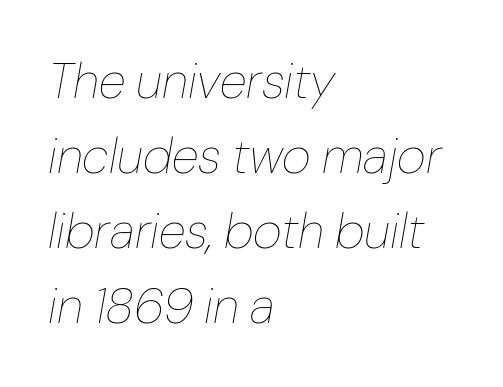
The gaps between neighbouring characters are ordinary and unremarkable. No chunkiness to these letters — they're not bold. Horizontal bands of white between lines are of average thickness. The typography opts for an oblique posture over an upright one.
